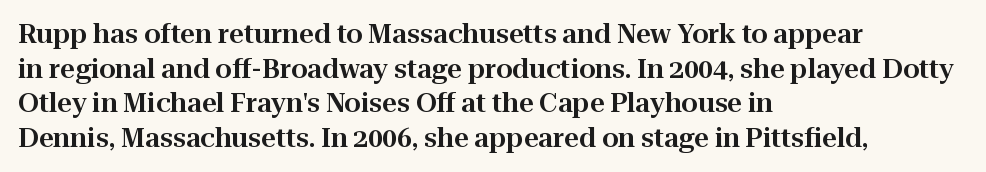
The image shows 26 px text type, upright; set left-aligned, normal line spacing (1.33x), normal letter spacing, not underlined.
